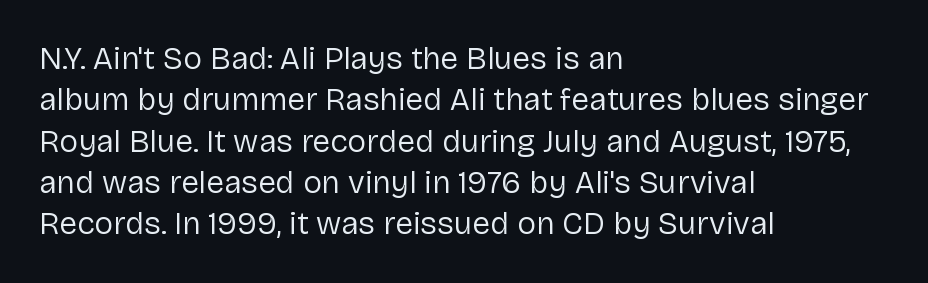
If you drew a ruler down the left edge, every line would touch it. Summary of weight: not heavy and not bold. The space beneath each line is pristine and unruled. Think of a printed novel: that variable character pitch is what you see here. Interline gaps are of average width in this sample.
